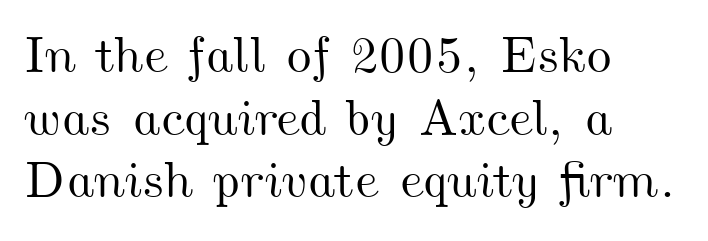
Q: Is the text underlined? A: No.
Q: How is the paragraph aligned? A: Left-aligned.
Q: Is the spacing between letters normal or unusually wide? A: Normal.
Q: Width (condensed, normal, or wide)? A: Wide.
Q: Stroke contrast? A: Medium.
Q: x-height? A: Small.
Q: Monospaced? A: No.
